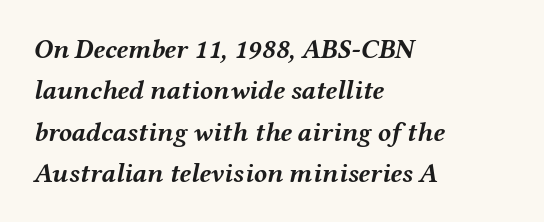
{"italic": "yes", "lean": "right", "slant_degrees": 12, "bold": "yes", "underline": "no", "align": "left", "line_spacing": "normal", "line_spacing_ratio": 1.53, "letter_spacing": "normal", "letter_spacing_em": 0.0, "glyph_px": 27}
